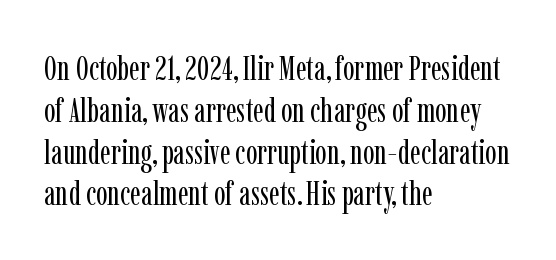
{"serif": "yes", "italic": "no", "bold": "no", "weight": "regular", "width": "condensed", "stroke_contrast": "low", "x_height": "medium", "monospaced": "no", "underline": "no", "align": "left", "line_spacing_ratio": 1.23, "letter_spacing": "normal", "letter_spacing_em": 0.0, "glyph_px": 34}
